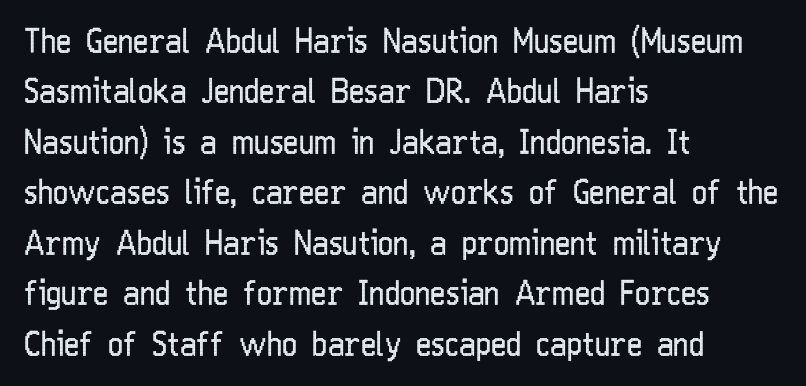
Quick note: interline space is typical. Do the letters lean? They stand straight. Font category for this specimen: sans-serif. You could not count columns in this text — the font is proportionally spaced. Visually the block forms a straight wall on the left and a jagged coastline on the right. A bare baseline throughout the passage.
